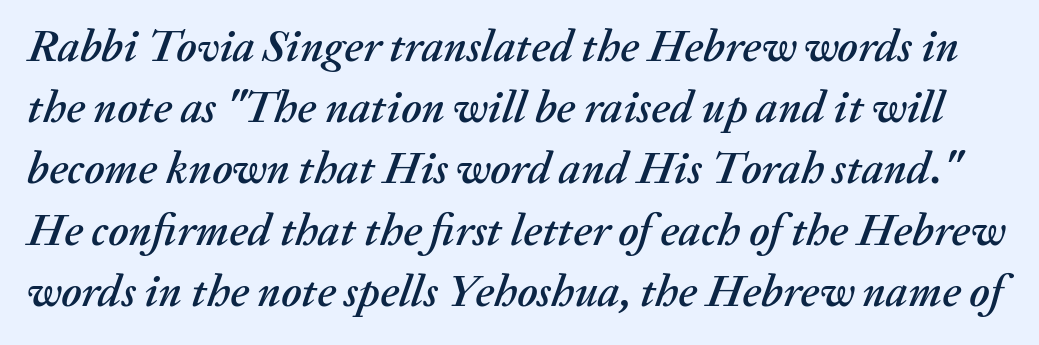
The image shows 45 px text type, italic (leaning right); set normal line spacing (1.36x), normal letter spacing, not underlined; medium stroke contrast and a medium x-height.
